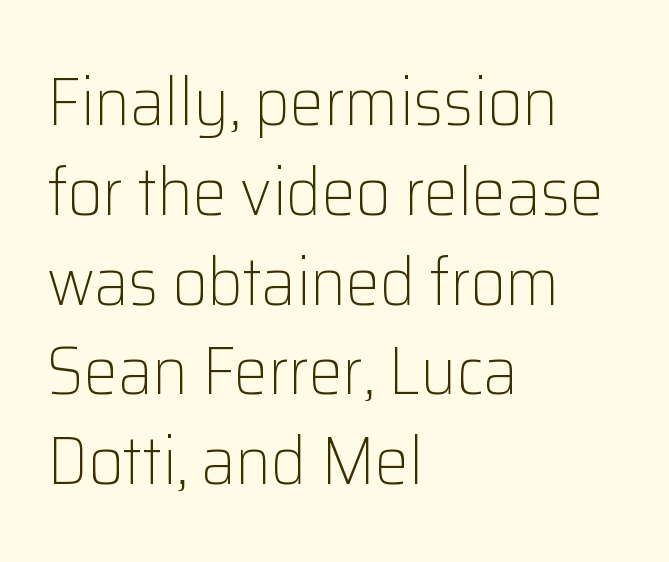
The image shows 68 px light sans-serif type, upright; set left-aligned, normal line spacing (1.32x), normal letter spacing, not underlined; low stroke contrast and a medium x-height.
